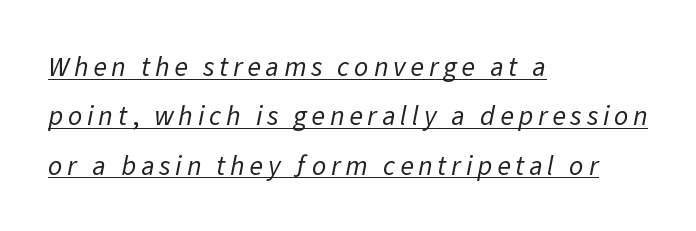
Q: Is the text bold? A: No.
Q: Is the typeface a serif or a sans-serif typeface? A: Sans-serif.
Q: Is the text underlined? A: Yes.
Q: How is the paragraph aligned? A: Left-aligned.
Q: Width (condensed, normal, or wide)? A: Normal.
Q: Stroke contrast? A: Low.
Q: x-height? A: Medium.
Q: Monospaced? A: No.
